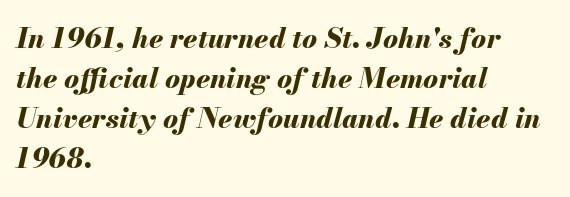
{"italic": "yes", "lean": "right", "slant_degrees": 13, "bold": "yes", "weight": "bold", "width": "normal", "stroke_contrast": "medium", "x_height": "small", "monospaced": "no", "underline": "no", "align": "left", "line_spacing": "normal", "line_spacing_ratio": 1.43, "letter_spacing": "normal", "letter_spacing_em": 0.0, "glyph_px": 28}
